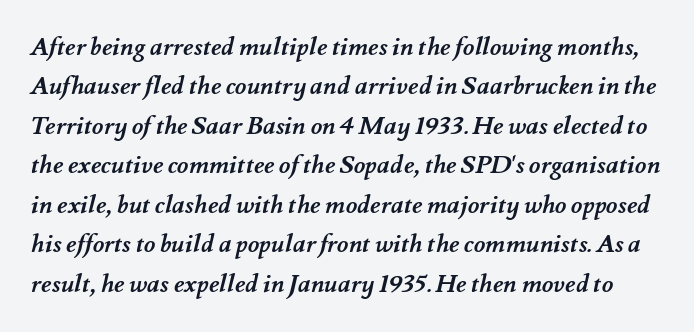
Q: Is the text bold? A: Yes.
Q: Is the text underlined? A: No.
Q: Is the spacing between letters normal or unusually wide? A: Normal.
Q: Is the spacing between lines tight, normal or loose? A: Normal.
